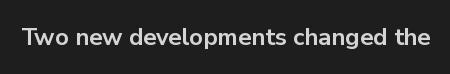
The image shows 24 px bold type, upright; set normal letter spacing, not underlined.
